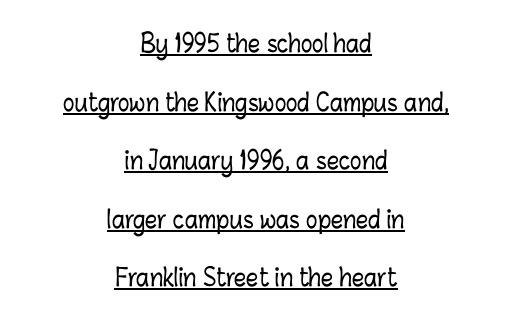
Line starts and ends both wander, symmetrically. The typography opts for an upright posture over an oblique one. The typesetter has applied underlining to the passage shown. Students, observe: this is what heavily led, spacious text looks like.
